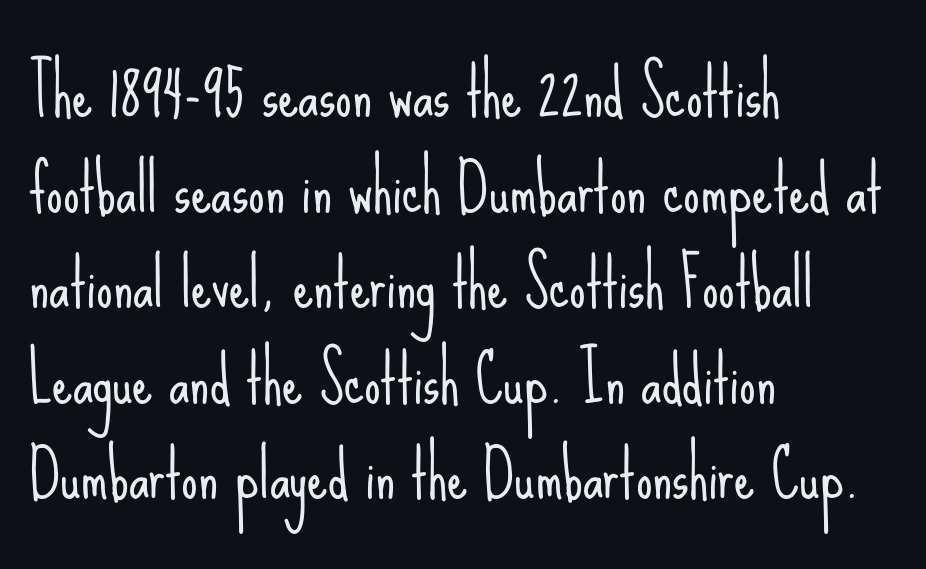
Q: Is the text bold? A: No.
Q: Is the text italic (slanted)? A: No, it is upright.
Q: Is the typeface a serif or a sans-serif typeface? A: Sans-serif.
Q: Is the text underlined? A: No.
Q: How is the paragraph aligned? A: Left-aligned.
Q: Is the spacing between letters normal or unusually wide? A: Normal.
Q: Is the spacing between lines tight, normal or loose? A: Normal.
Q: Width (condensed, normal, or wide)? A: Condensed.
Q: Stroke contrast? A: Low.
Q: x-height? A: Small.
Q: Monospaced? A: No.
